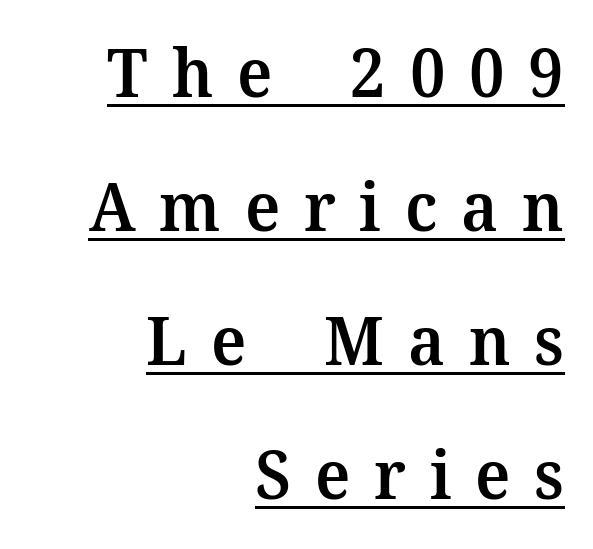
{"serif": "yes", "italic": "no", "bold": "semi", "weight": "semibold", "width": "normal", "stroke_contrast": "medium", "x_height": "medium", "monospaced": "no", "underline": "yes", "align": "right", "line_spacing": "loose", "line_spacing_ratio": 1.97, "letter_spacing": "wide", "letter_spacing_em": 0.35, "glyph_px": 68}
